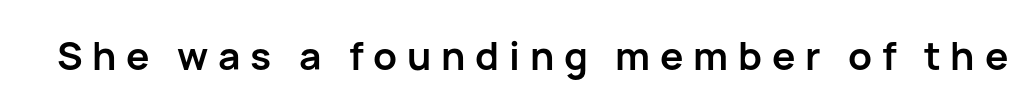
{"serif": "no", "italic": "no", "bold": "yes", "weight": "semibold", "width": "normal", "stroke_contrast": "low", "x_height": "medium", "monospaced": "no", "underline": "no", "letter_spacing": "wide", "letter_spacing_em": 0.25, "glyph_px": 39}
